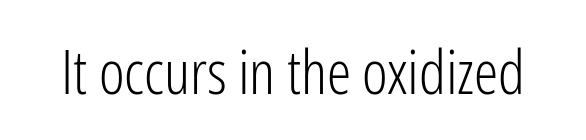
{"serif": "no", "italic": "no", "bold": "no", "weight": "light", "width": "condensed", "stroke_contrast": "low", "x_height": "medium", "monospaced": "no", "underline": "no", "letter_spacing": "normal", "letter_spacing_em": 0.0, "glyph_px": 61}
